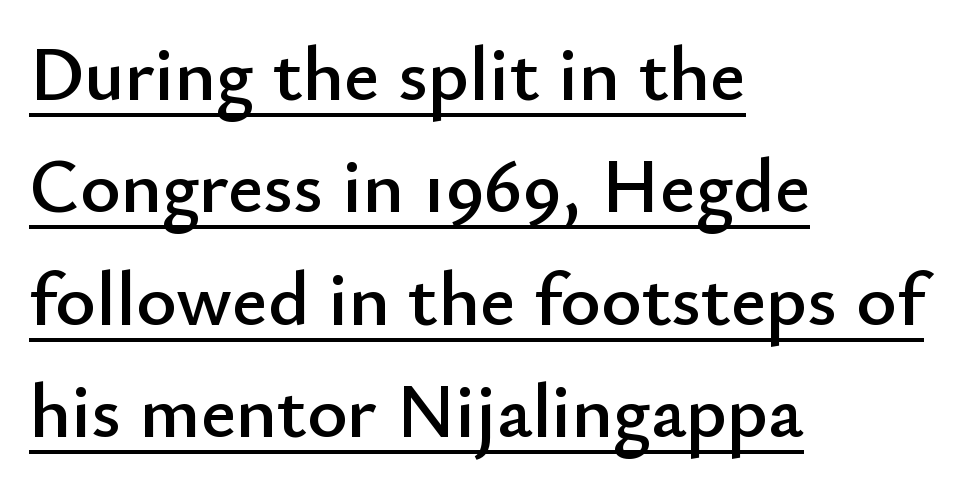
{"serif": "no", "italic": "no", "width": "normal", "stroke_contrast": "low", "x_height": "small", "monospaced": "no", "underline": "yes", "align": "left", "line_spacing": "normal", "line_spacing_ratio": 1.46, "letter_spacing": "normal", "letter_spacing_em": 0.0, "glyph_px": 77}
